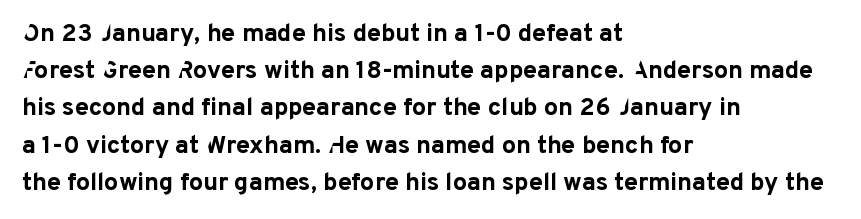
Q: Is the text bold? A: Yes.
Q: Is the text italic (slanted)? A: No, it is upright.
Q: Is the text underlined? A: No.
Q: How is the paragraph aligned? A: Left-aligned.
Q: Is the spacing between letters normal or unusually wide? A: Normal.
Q: Is the spacing between lines tight, normal or loose? A: Normal.
